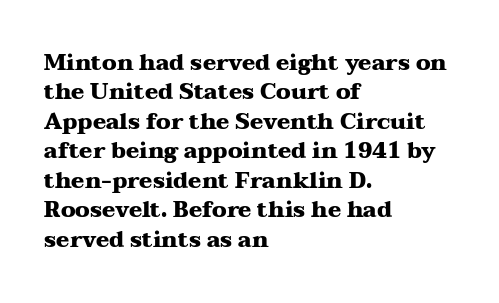
{"italic": "no", "bold": "yes", "underline": "no", "align": "left", "line_spacing": "normal", "line_spacing_ratio": 1.34, "letter_spacing": "normal", "letter_spacing_em": 0.0, "glyph_px": 22}
